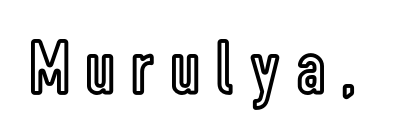
The rendering uses natural spacing where letterforms have individual widths. Nobody drew a line under any word here. This is the regular roman posture of the typeface. Characters follow at a spacing far wider than the type designer built in.
